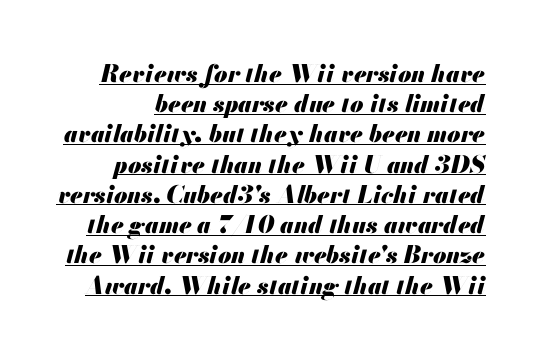
The image shows 24 px bold type, italic (leaning right); set normal line spacing (1.26x), normal letter spacing, underlined.
